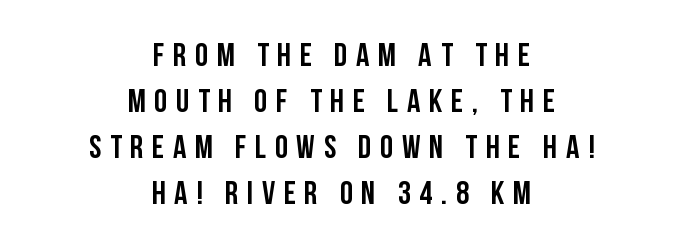
Q: Is the text italic (slanted)? A: No, it is upright.
Q: Is the typeface a serif or a sans-serif typeface? A: Sans-serif.
Q: Is the text underlined? A: No.
Q: How is the paragraph aligned? A: Centered.
Q: Is the spacing between letters normal or unusually wide? A: Unusually wide.
Q: Is the spacing between lines tight, normal or loose? A: Normal.
Q: Width (condensed, normal, or wide)? A: Condensed.
Q: Stroke contrast? A: Low.
Q: x-height? A: Large.
Q: Monospaced? A: No.
